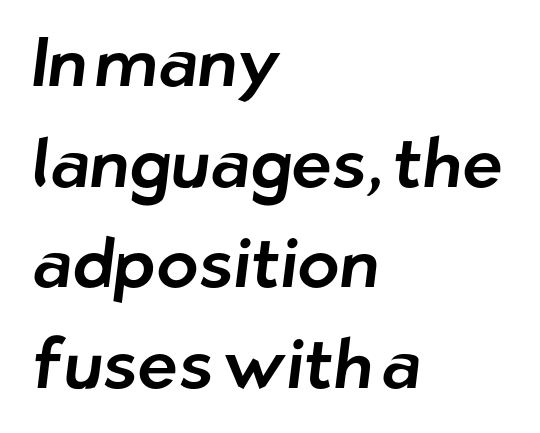
Just letters on the line, the space beneath them empty. The lines are quadded left. Regular leading. Regarding serifs, this sample does without them. These lines keep a tight, regular rhythm from letter to letter.
